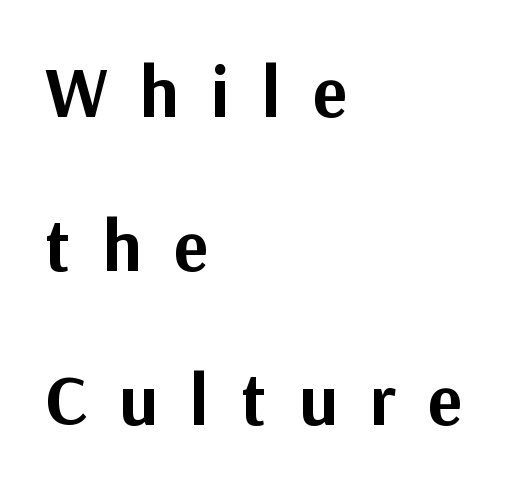
This sample has the flowing, uneven cadence of proportional lettering. This sample uses a sans-serif face. Check the space under the baseline: it is left empty. The paragraph has a hard left edge and a soft right edge.
